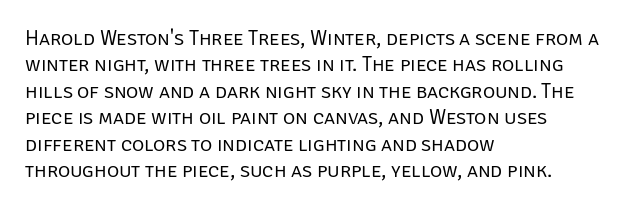
The rendering uses a moderate line-height, typical for paragraphs. Only glyphs here, with clear space below each row. The passage is arranged the way most books set body copy — flush left. Spacing between characters is what you'd get straight out of the box.
